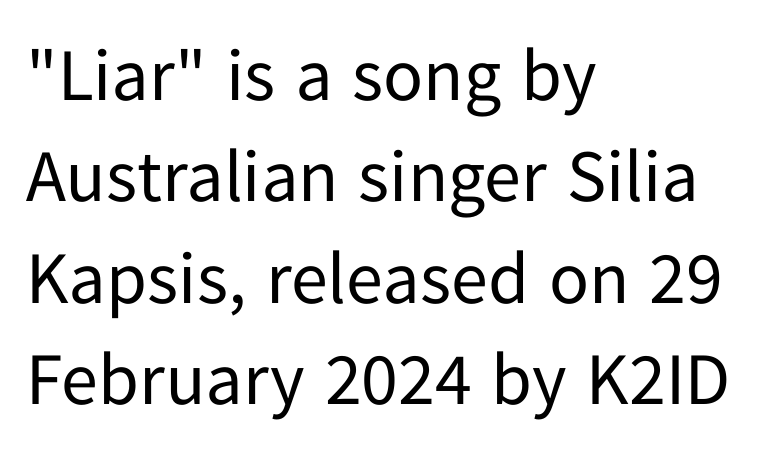
{"serif": "no", "italic": "no", "bold": "no", "weight": "regular", "width": "normal", "stroke_contrast": "low", "x_height": "medium", "monospaced": "no", "underline": "no", "align": "left", "line_spacing": "normal", "line_spacing_ratio": 1.37, "letter_spacing": "normal", "letter_spacing_em": 0.0, "glyph_px": 74}
